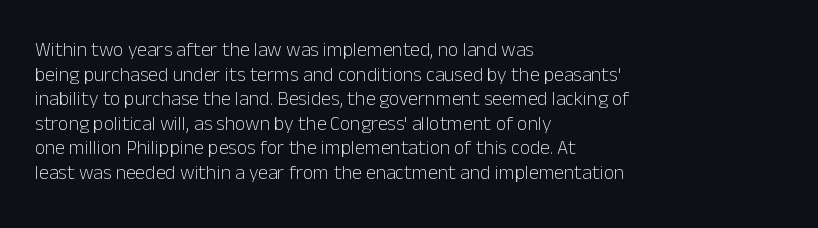
Casual observation: everything's shoved over to the left. This is not heavy type; no bold has been used. Italic? Not at all — the glyphs are vertical. The space beneath each line is pristine and unruled. No extra tracking has been applied to these lines.
